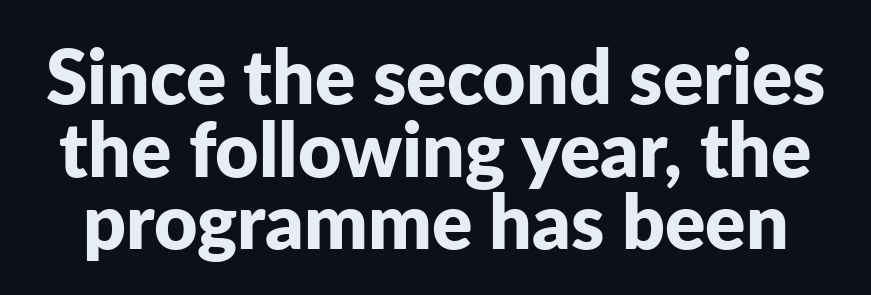
Compared with an ordinary text face, these strokes are far heavier — a full bold. Note: no serifs on the glyphs. The specimen reads as upright at a glance. The tracking reads as untouched default to a designer's eye.
